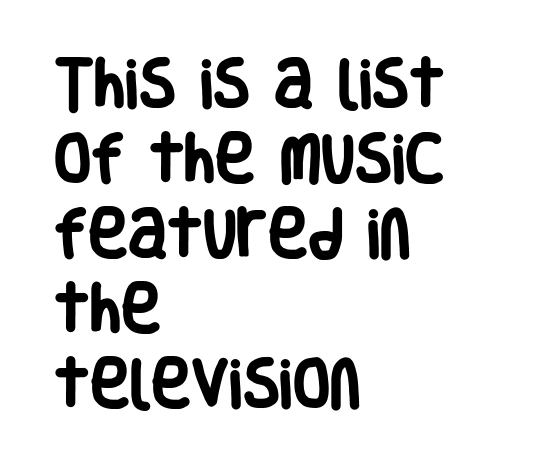
The image shows 54 px heavy, condensed sans-serif type, upright; set left-aligned, normal line spacing (1.39x), normal letter spacing, not underlined; low stroke contrast and a large x-height.
